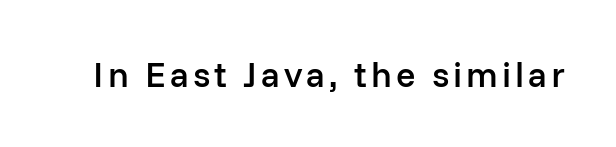
Weight: semibold (demi). Stroke terminals: plain, sans-serif. Descender tails drop into unmarked territory. A roman cut, with each character standing at attention.
